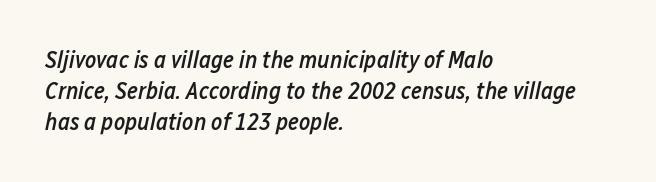
Observe the lean: these are italic letterforms. The passage shown is semibold, sitting just below true bold. Bare-footed words on every line. The type is set solid horizontally, with unmodified tracking. Left-aligned paragraph, ragged on the right.
